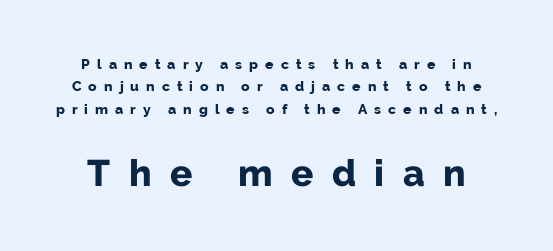
The image shows 37 px bold sans-serif type, upright; set normal line spacing (1.59x), unusually wide letter spacing (+0.5 em), not underlined; the second (bottom) block is 2.64x larger; low stroke contrast and a medium x-height.
